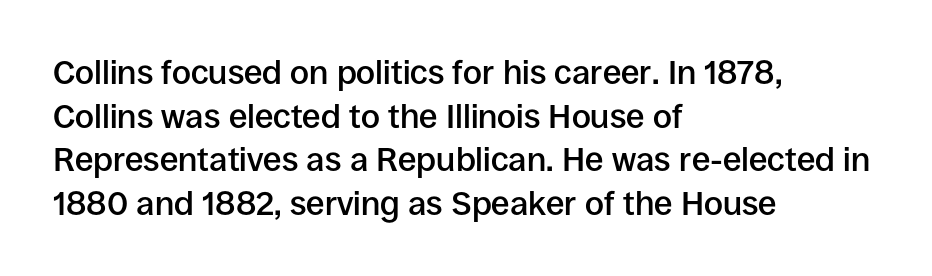
The image shows 33 px semibold sans-serif type, upright; set left-aligned, normal line spacing (1.32x), normal letter spacing, not underlined; low stroke contrast and a large x-height.
